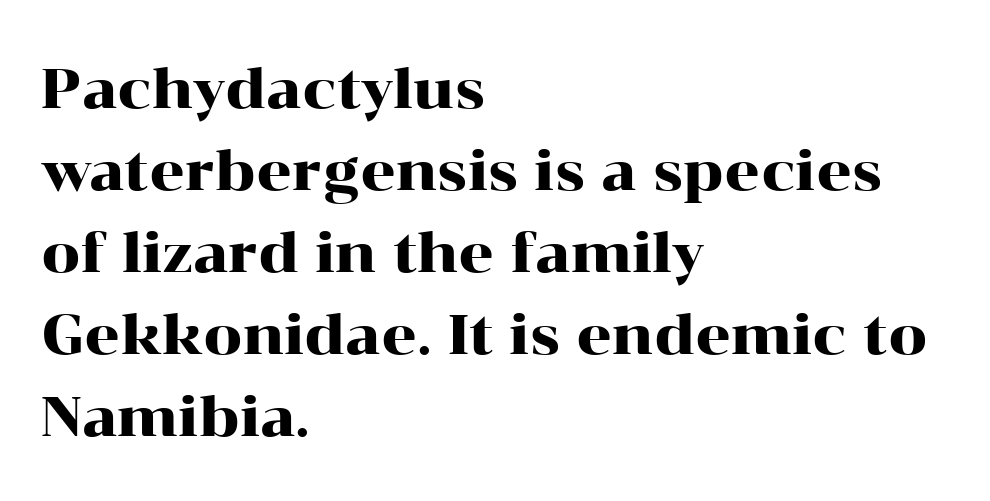
{"serif": "yes", "italic": "no", "width": "wide", "stroke_contrast": "high", "x_height": "medium", "monospaced": "no", "underline": "no", "align": "left", "line_spacing": "normal", "line_spacing_ratio": 1.49, "letter_spacing": "normal", "letter_spacing_em": 0.0, "glyph_px": 55}
